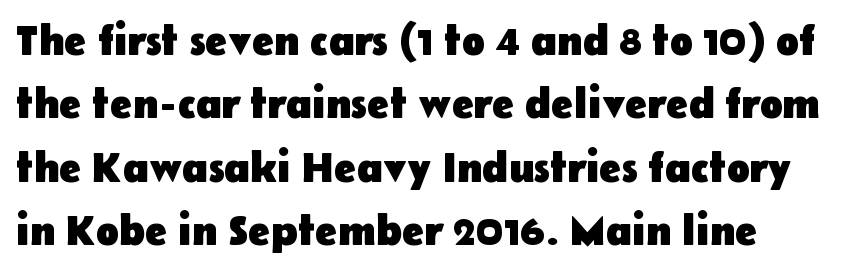
Looks like regular typesetting: each glyph gets only the width it needs. This sample keeps an unexceptional amount of space between lines. Italic? Not at all — the glyphs are vertical. Inter-character spacing is left at the font's built-in metrics. Does the type have serifs? No, each stem ends abruptly. The area under the type is left untouched.
